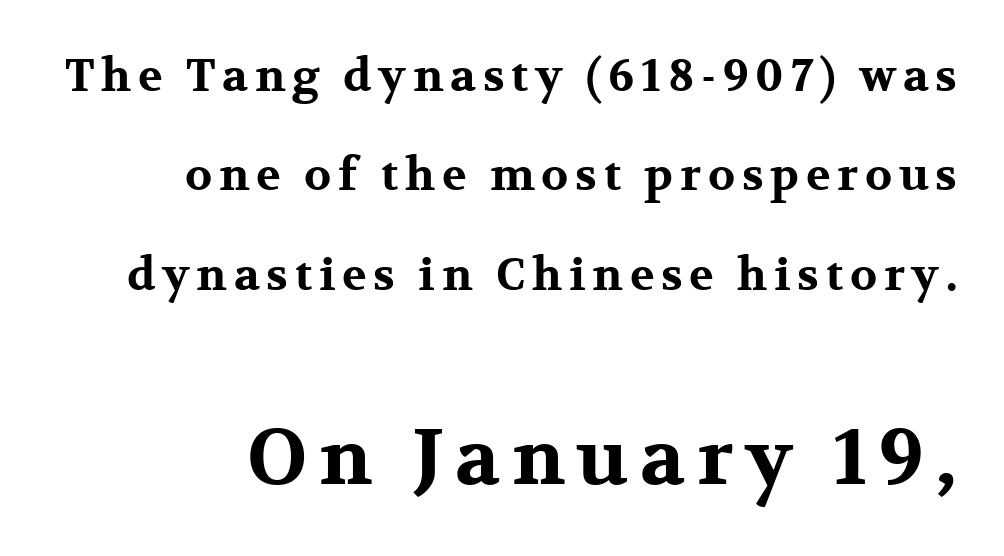
The image shows 78 px bold, wide serif type, upright; set right-aligned, loose line spacing (2.21x), not underlined; the second (bottom) block is 1.73x larger; medium stroke contrast and a medium x-height.
